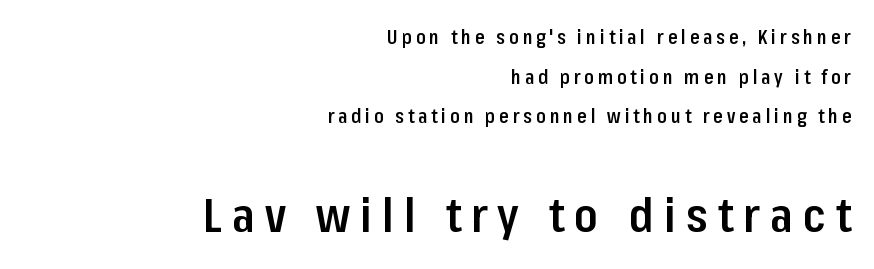
The image shows 48 px semibold, condensed sans-serif type, upright; set right-aligned, loose line spacing (2.08x), unusually wide letter spacing (+0.21 em), not underlined; the second (bottom) block is 2.53x larger; low stroke contrast and a medium x-height.
